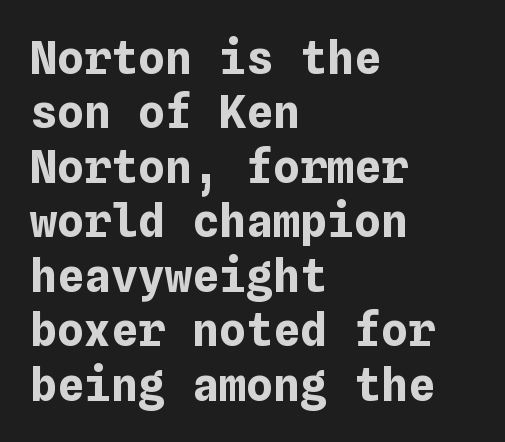
The tracking reads as untouched default to a designer's eye. The area under the type is left untouched. Weight check: bold — yes, fully. Does the lettering tilt? It doesn't — this is upright.
